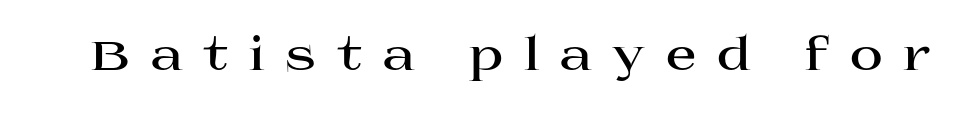
{"serif": "yes", "italic": "no", "bold": "yes", "weight": "bold", "width": "wide", "stroke_contrast": "high", "x_height": "large", "monospaced": "no", "underline": "no", "letter_spacing": "wide", "letter_spacing_em": 0.43, "glyph_px": 46}
